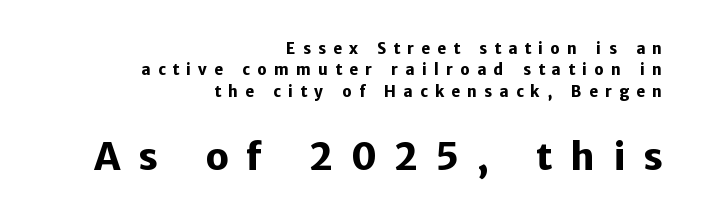
These lines are rendered in a variable-pitch font. Leading: standard. Observe the absence of serifs on each vertical stroke in this sample. Compared with typical body copy, the letter spacing here is much looser.
